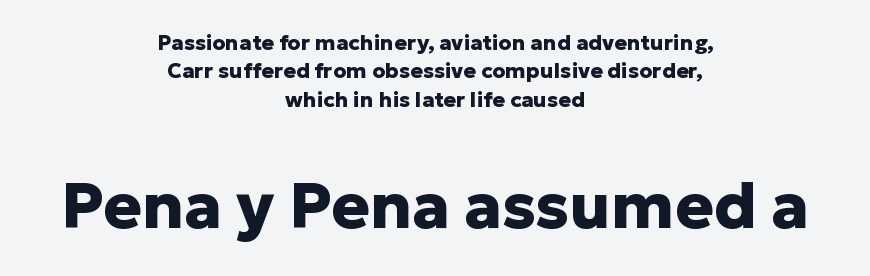
The image shows 64 px heavy sans-serif type, upright; set centered, normal line spacing (1.35x), normal letter spacing, not underlined; the second (bottom) block is 3.05x larger; low stroke contrast and a medium x-height.
